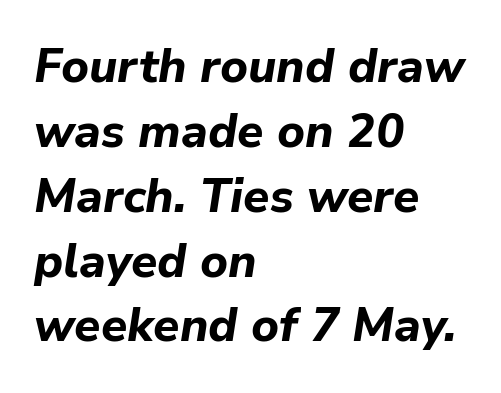
The image shows 47 px bold type, italic (leaning right); set left-aligned, normal line spacing (1.38x), normal letter spacing, not underlined; low stroke contrast and a medium x-height.
